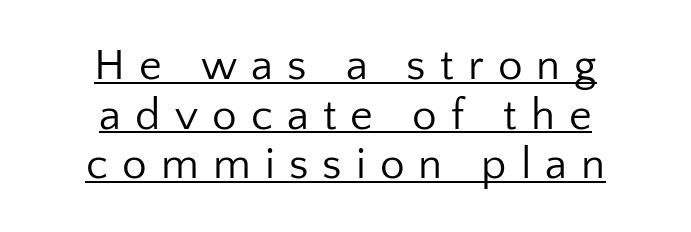
{"serif": "no", "italic": "no", "bold": "no", "weight": "regular", "width": "normal", "stroke_contrast": "low", "x_height": "medium", "monospaced": "no", "underline": "yes", "align": "center", "line_spacing": "tight", "line_spacing_ratio": 1.13, "letter_spacing": "wide", "letter_spacing_em": 0.32, "glyph_px": 44}
